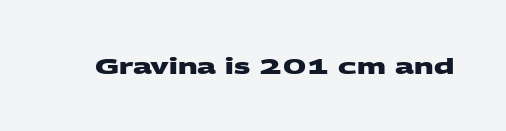
The image shows 22 px bold type; set normal letter spacing, not underlined.
